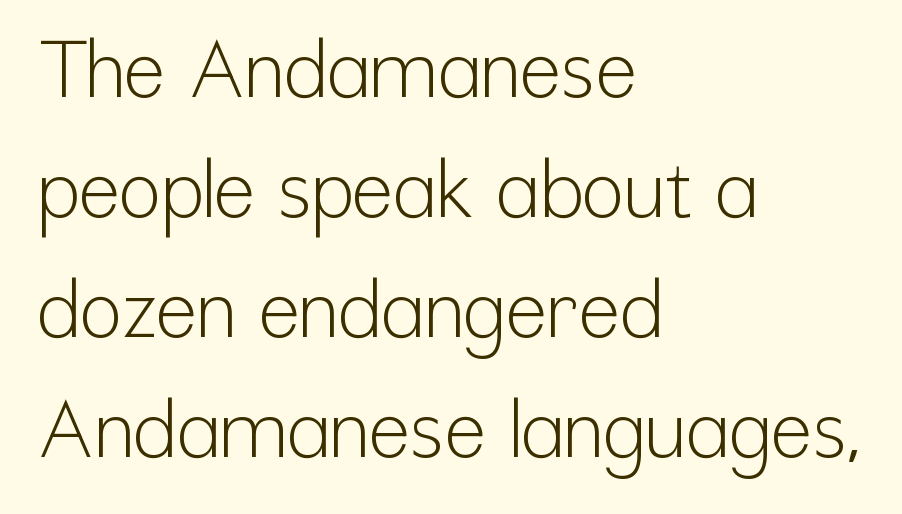
Q: Is the text bold? A: No.
Q: Is the text italic (slanted)? A: No, it is upright.
Q: Is the typeface a serif or a sans-serif typeface? A: Sans-serif.
Q: Is the text underlined? A: No.
Q: How is the paragraph aligned? A: Left-aligned.
Q: Is the spacing between letters normal or unusually wide? A: Normal.
Q: Is the spacing between lines tight, normal or loose? A: Normal.
Q: Width (condensed, normal, or wide)? A: Condensed.
Q: Stroke contrast? A: Low.
Q: x-height? A: Medium.
Q: Monospaced? A: No.
